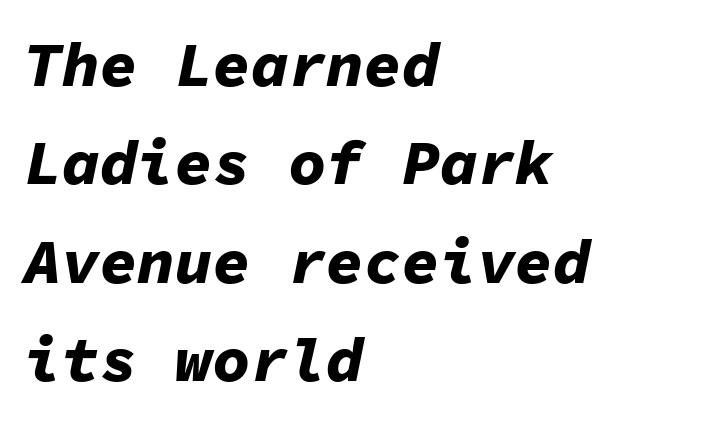
The image shows 63 px bold type, italic (leaning right), monospaced; set left-aligned, normal line spacing (1.56x), normal letter spacing, not underlined; low stroke contrast and a medium x-height.
